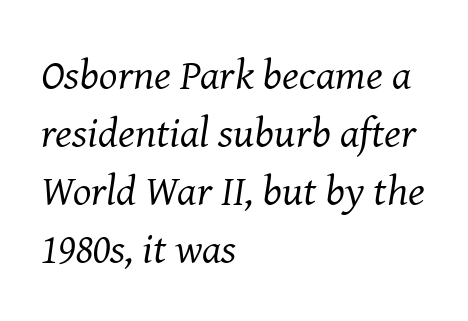
{"serif": "yes", "italic": "yes", "lean": "right", "slant_degrees": 8, "bold": "no", "weight": "regular", "width": "normal", "stroke_contrast": "medium", "x_height": "medium", "monospaced": "no", "underline": "no", "align": "left", "line_spacing": "normal", "line_spacing_ratio": 1.35, "letter_spacing": "normal", "letter_spacing_em": 0.0, "glyph_px": 43}
